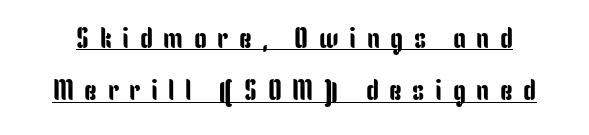
{"serif": "no", "italic": "no", "width": "condensed", "stroke_contrast": "low", "x_height": "medium", "monospaced": "no", "underline": "yes", "line_spacing_ratio": 1.8, "letter_spacing": "wide", "letter_spacing_em": 0.36, "glyph_px": 29}
